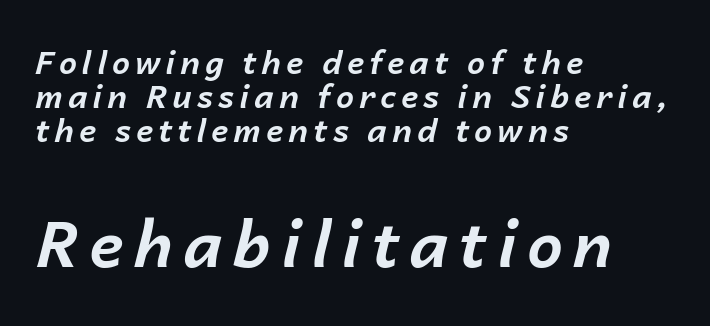
Q: Is the text bold? A: Yes.
Q: Is the text italic (slanted)? A: Yes, it leans right by about 14 degrees.
Q: Is the text underlined? A: No.
Q: How is the paragraph aligned? A: Left-aligned.
Q: Is the spacing between lines tight, normal or loose? A: Tight.
Q: Which block of text is set in a larger size, the first (top) or the second (bottom)? A: The second (bottom) one.
Q: Width (condensed, normal, or wide)? A: Normal.
Q: Stroke contrast? A: Low.
Q: x-height? A: Medium.
Q: Monospaced? A: No.
